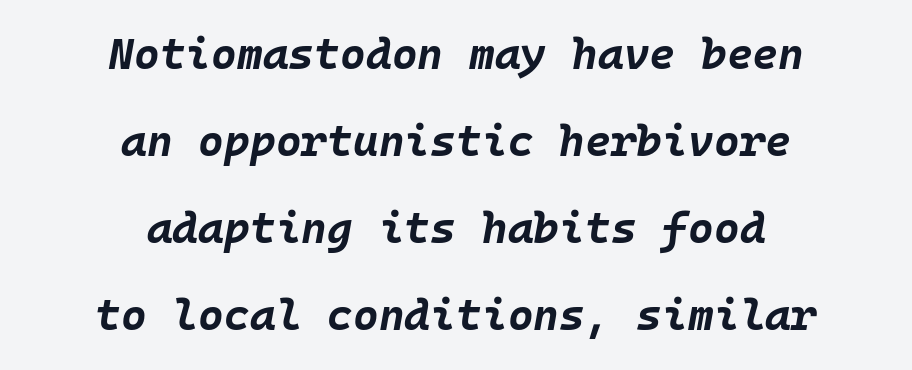
Q: Is the text bold? A: Yes.
Q: Is the text italic (slanted)? A: Yes, it leans right by about 10 degrees.
Q: Is the text underlined? A: No.
Q: How is the paragraph aligned? A: Centered.
Q: Is the spacing between letters normal or unusually wide? A: Normal.
Q: Is the spacing between lines tight, normal or loose? A: Loose.
Q: Width (condensed, normal, or wide)? A: Normal.
Q: Stroke contrast? A: Low.
Q: x-height? A: Large.
Q: Monospaced? A: Yes.
